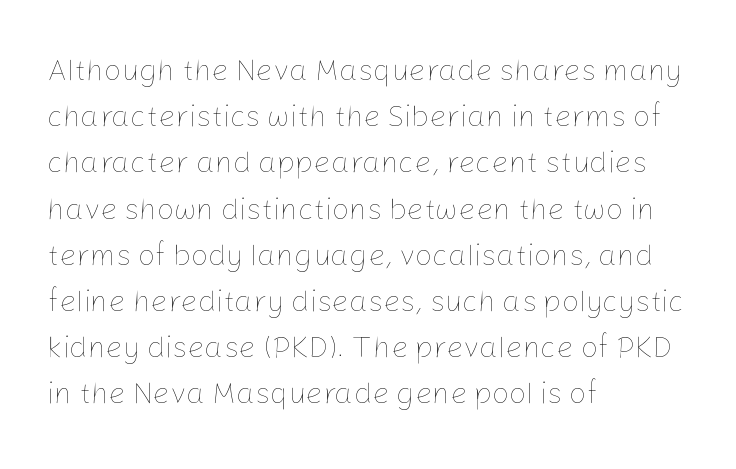
In CSS terms this would be text-align: left. Posture: straight, roman, zero tilt. Only glyphs here, with clear space below each row. The tracking reads as untouched default to a designer's eye. Leading: standard.
